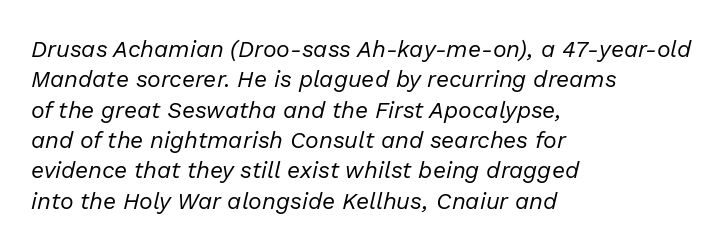
Descender tails drop into unmarked territory. Nobody touched the tracking dial on this one. The font sits on the lighter half of the weight spectrum, regular included. Horizontal bands of white between lines are of average thickness. Observe the lean: these are italic letterforms. Caption: multi-line text, flush left, ragged right.
